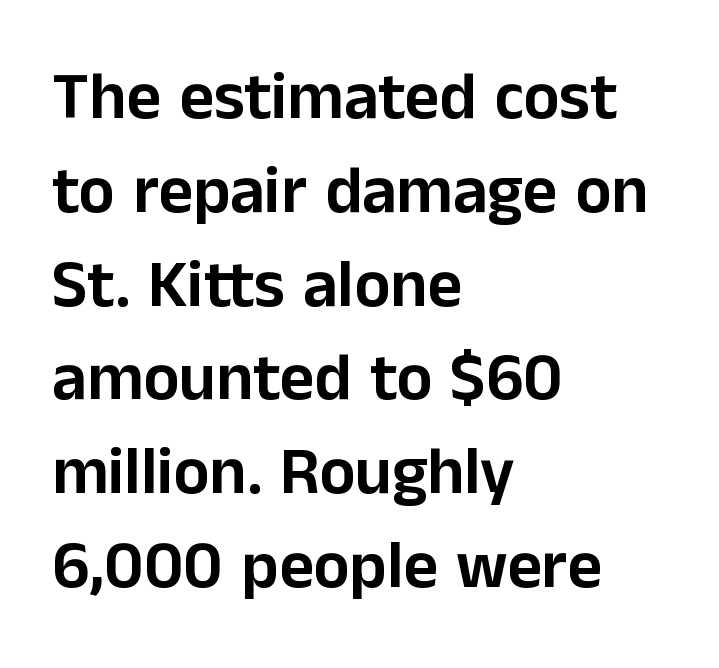
{"serif": "no", "italic": "no", "width": "normal", "stroke_contrast": "low", "x_height": "medium", "monospaced": "no", "underline": "no", "align": "left", "line_spacing": "normal", "line_spacing_ratio": 1.4, "letter_spacing": "normal", "letter_spacing_em": 0.0, "glyph_px": 67}
